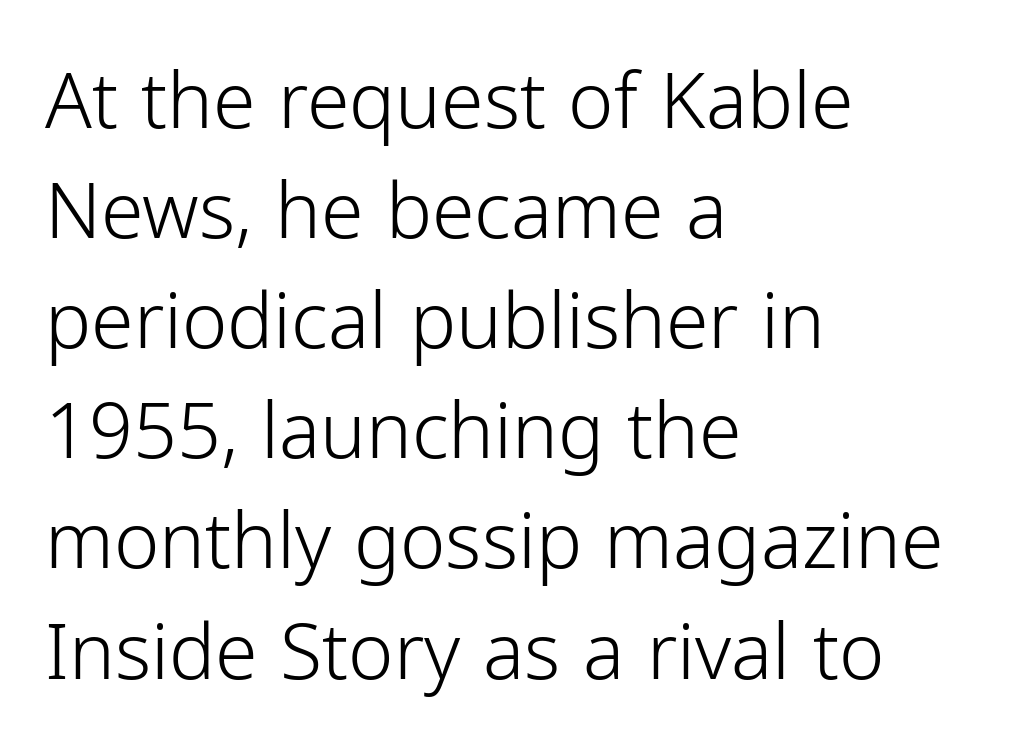
Q: Is the text bold? A: No.
Q: Is the text italic (slanted)? A: No, it is upright.
Q: Is the typeface a serif or a sans-serif typeface? A: Sans-serif.
Q: Is the text underlined? A: No.
Q: How is the paragraph aligned? A: Left-aligned.
Q: Is the spacing between letters normal or unusually wide? A: Normal.
Q: Is the spacing between lines tight, normal or loose? A: Normal.
Q: Width (condensed, normal, or wide)? A: Normal.
Q: Stroke contrast? A: Low.
Q: x-height? A: Medium.
Q: Monospaced? A: No.
